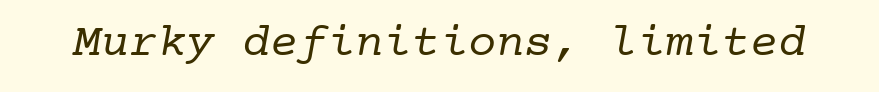
Q: Is the text bold? A: No.
Q: Is the typeface a serif or a sans-serif typeface? A: Serif.
Q: Is the text underlined? A: No.
Q: Is the spacing between letters normal or unusually wide? A: Normal.
Q: Width (condensed, normal, or wide)? A: Normal.
Q: Stroke contrast? A: Low.
Q: x-height? A: Medium.
Q: Monospaced? A: Yes.
